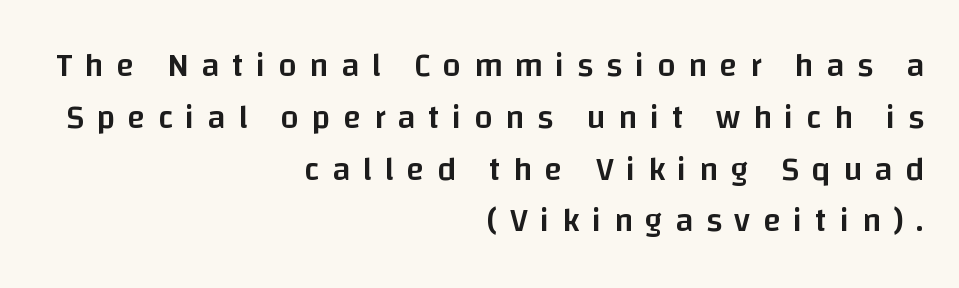
The image shows 33 px semibold sans-serif type, upright; set right-aligned, normal line spacing (1.57x), unusually wide letter spacing (+0.38 em), not underlined; low stroke contrast and a large x-height.
